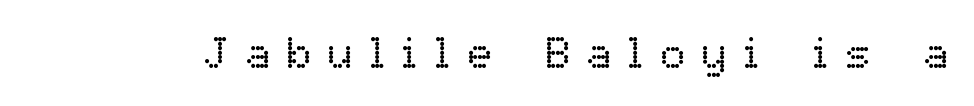
{"italic": "no", "bold": "no", "weight": "regular", "width": "normal", "stroke_contrast": "low", "x_height": "medium", "monospaced": "no", "underline": "no", "letter_spacing": "wide", "letter_spacing_em": 0.36, "glyph_px": 43}
